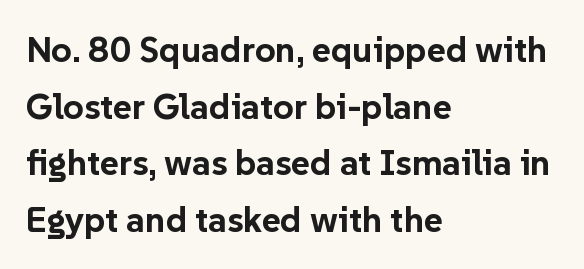
The image shows 36 px bold sans-serif type, upright; set left-aligned, normal line spacing (1.57x), normal letter spacing, not underlined; low stroke contrast and a medium x-height.
